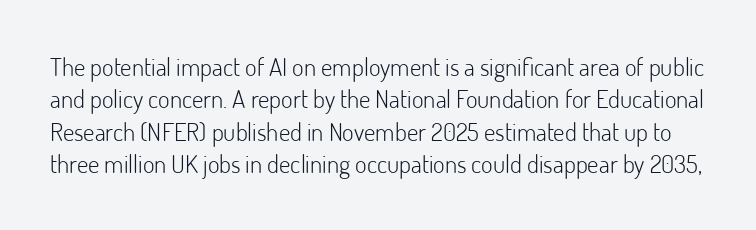
The image shows 25 px text type, upright; set normal line spacing (1.3x), normal letter spacing, not underlined.
